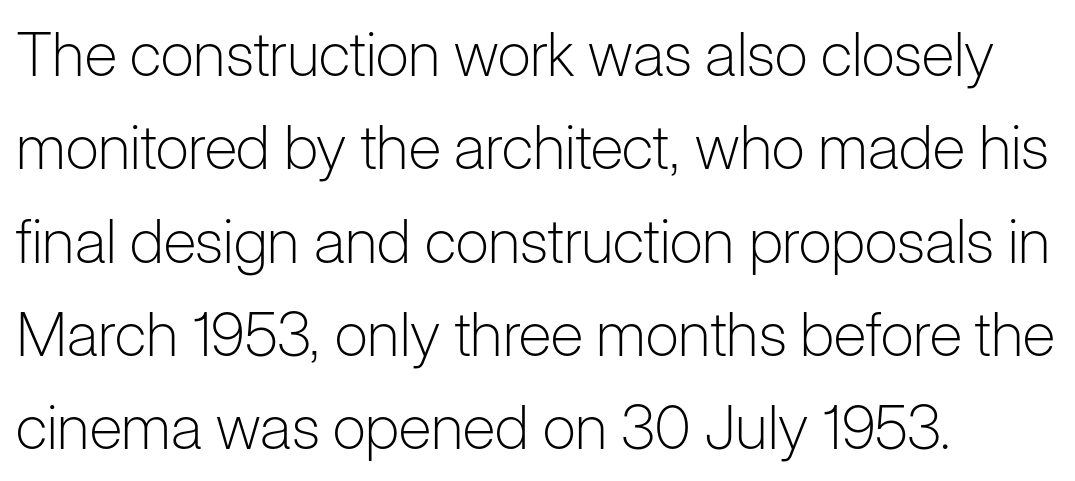
The face used here is proportionally spaced, like ordinary book or web type. The glyphs in this specimen are sans serif. Summary of weight: not heavy and not bold. Every row of glyphs begins at an identical x-position on the left. Leading: standard.
